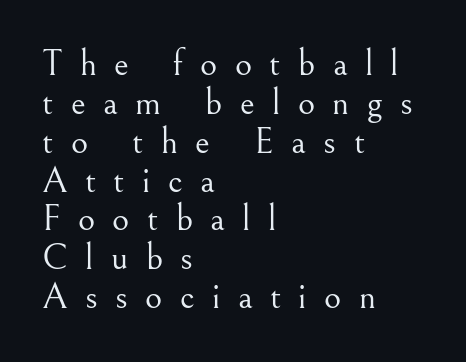
Q: Is the text bold? A: No.
Q: Is the text italic (slanted)? A: No, it is upright.
Q: Is the typeface a serif or a sans-serif typeface? A: Serif.
Q: Is the text underlined? A: No.
Q: How is the paragraph aligned? A: Left-aligned.
Q: Is the spacing between letters normal or unusually wide? A: Unusually wide.
Q: Is the spacing between lines tight, normal or loose? A: Tight.
Q: Width (condensed, normal, or wide)? A: Normal.
Q: Stroke contrast? A: Medium.
Q: x-height? A: Small.
Q: Monospaced? A: No.
